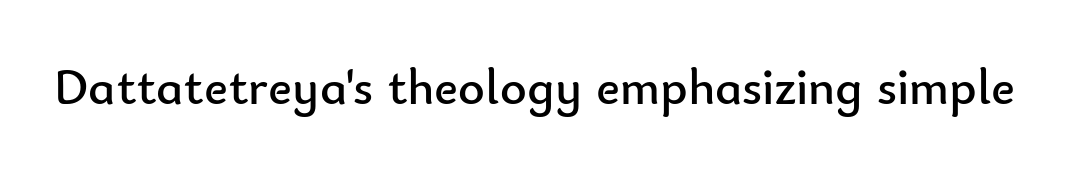
Q: Is the text bold? A: No.
Q: Is the text italic (slanted)? A: No, it is upright.
Q: Is the typeface a serif or a sans-serif typeface? A: Sans-serif.
Q: Is the text underlined? A: No.
Q: Is the spacing between letters normal or unusually wide? A: Normal.
Q: Width (condensed, normal, or wide)? A: Normal.
Q: Stroke contrast? A: Low.
Q: x-height? A: Small.
Q: Monospaced? A: No.
